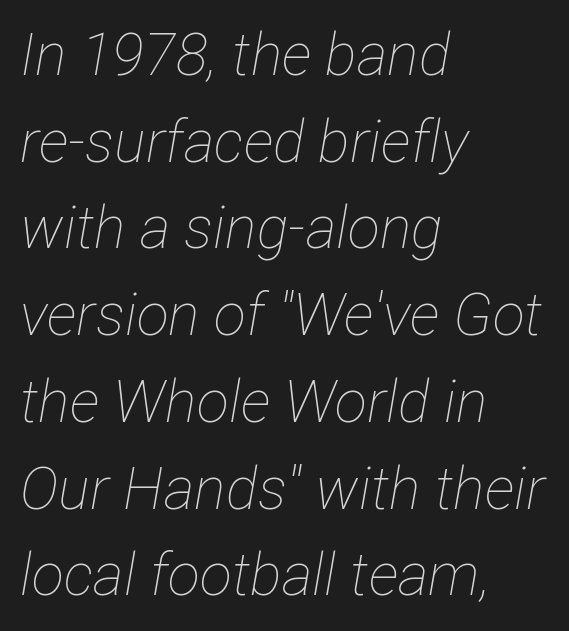
{"italic": "yes", "lean": "right", "slant_degrees": 12, "bold": "no", "weight": "thin", "width": "condensed", "stroke_contrast": "low", "x_height": "medium", "monospaced": "no", "underline": "no", "align": "left", "line_spacing": "normal", "line_spacing_ratio": 1.47, "letter_spacing": "normal", "letter_spacing_em": 0.0, "glyph_px": 59}
